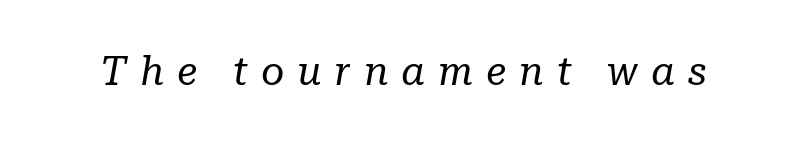
The image shows 40 px regular-weight serif type, italic (leaning right); set unusually wide letter spacing (+0.32 em), not underlined; low stroke contrast and a medium x-height.
